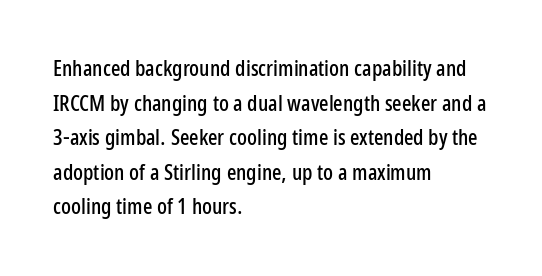
The setting favours the left margin, as ordinary paragraphs usually do. The letters stand straight up with perfectly vertical stems. Baseline-to-baseline distance is the conventional proportion of letter height. Beneath every word, the page is bare. Is the letter spacing exaggerated? No — it looks like the ordinary default.
